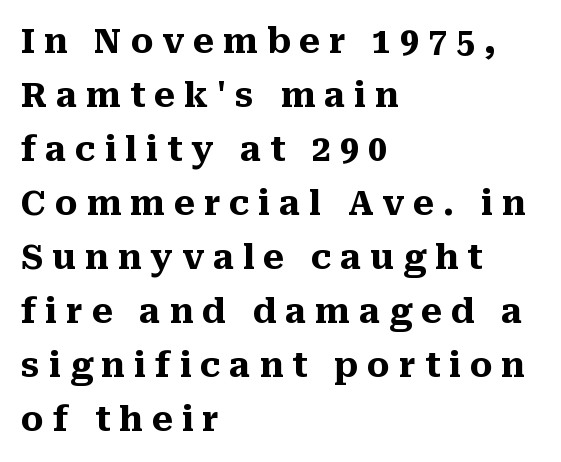
Q: Is the text bold? A: Yes.
Q: Is the text italic (slanted)? A: No, it is upright.
Q: Is the typeface a serif or a sans-serif typeface? A: Serif.
Q: Is the text underlined? A: No.
Q: How is the paragraph aligned? A: Left-aligned.
Q: Is the spacing between letters normal or unusually wide? A: Unusually wide.
Q: Is the spacing between lines tight, normal or loose? A: Normal.
Q: Width (condensed, normal, or wide)? A: Normal.
Q: Stroke contrast? A: Medium.
Q: x-height? A: Medium.
Q: Monospaced? A: No.
